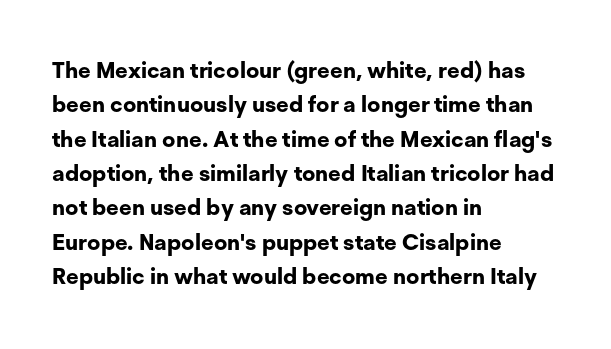
The image shows 22 px bold type, upright; set left-aligned, normal line spacing (1.56x), normal letter spacing, not underlined.
